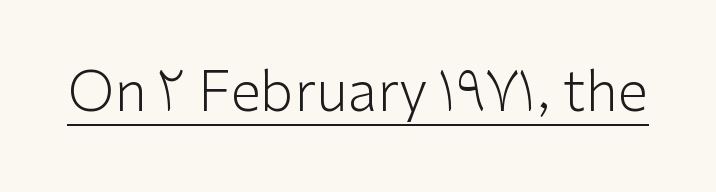
These lines are rendered in a variable-pitch font. Weight: regular or lighter. Caption: lettering with a line underneath. Does the lettering tilt? It doesn't — this is upright. You can tell from the bare stems that sans-serif type was used.
